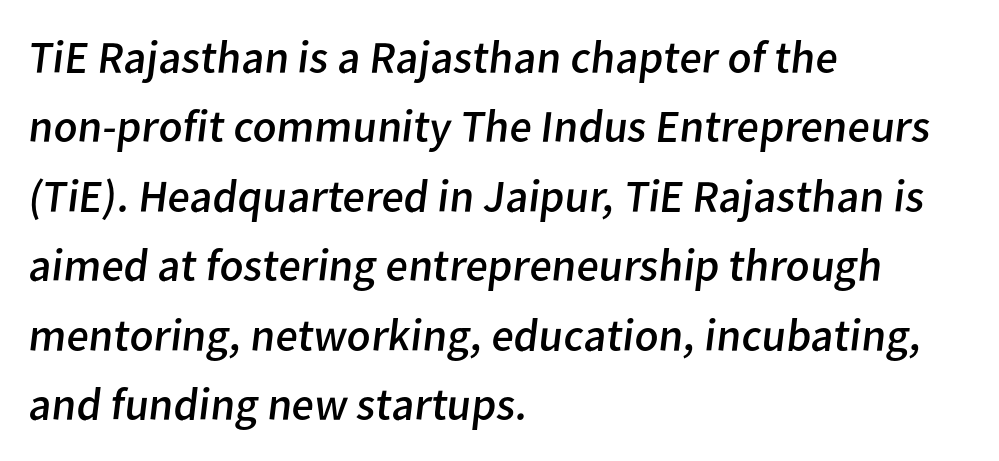
How would I describe the line gaps? Plain and ordinary. A light-to-regular cut is what we see here. What stands out about the letter spacing? Nothing — it is the standard amount. Proportional: the letters do not fall into vertical columns. Unlike a traditional serif, this face leaves its strokes unadorned. The paragraph shown leans on its left margin.
